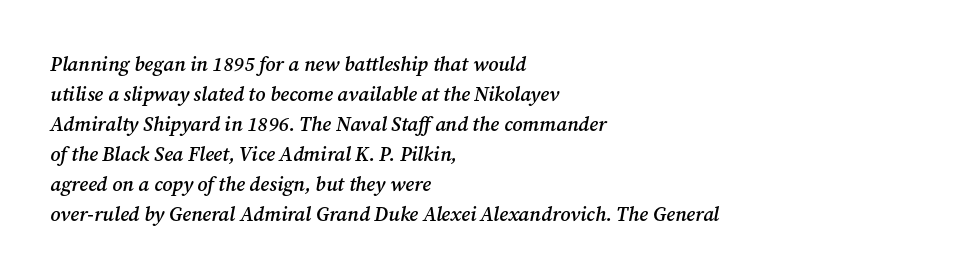
The words here are not underlined. Line spacing here is normal. The specimen reads as italic at a glance. The lines in this sample share a left origin and differ only in where they stop.
